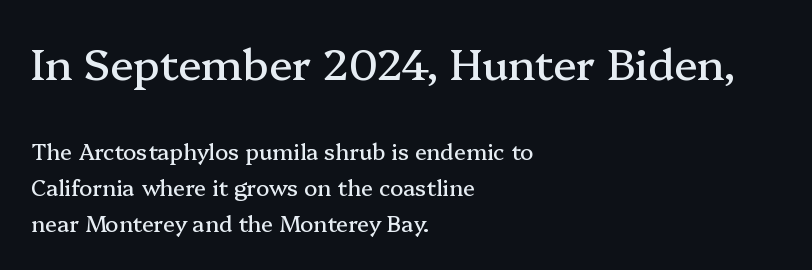
The image shows 43 px serif type, upright; set left-aligned, normal line spacing (1.63x), normal letter spacing, not underlined; the first (top) block is 1.95x larger; medium stroke contrast and a medium x-height.
